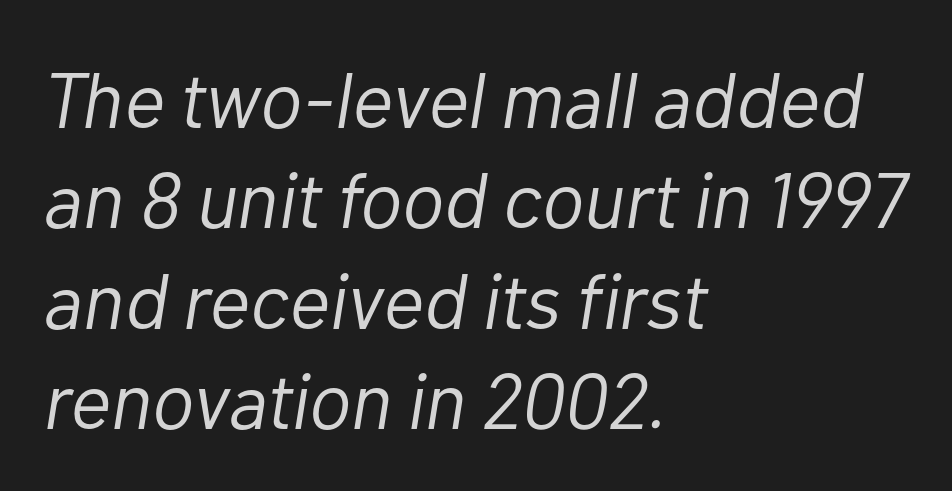
The image shows 79 px light type, italic (leaning right); set left-aligned, normal line spacing (1.27x), normal letter spacing, not underlined; low stroke contrast and a medium x-height.
